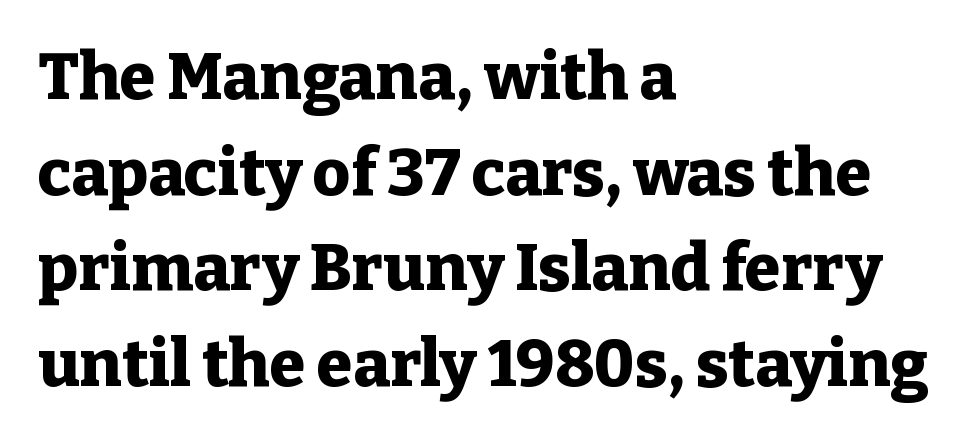
Q: Is the text bold? A: Yes.
Q: Is the text italic (slanted)? A: No, it is upright.
Q: Is the typeface a serif or a sans-serif typeface? A: Serif.
Q: Is the text underlined? A: No.
Q: How is the paragraph aligned? A: Left-aligned.
Q: Is the spacing between letters normal or unusually wide? A: Normal.
Q: Is the spacing between lines tight, normal or loose? A: Normal.
Q: Width (condensed, normal, or wide)? A: Normal.
Q: Stroke contrast? A: Low.
Q: x-height? A: Medium.
Q: Monospaced? A: No.
